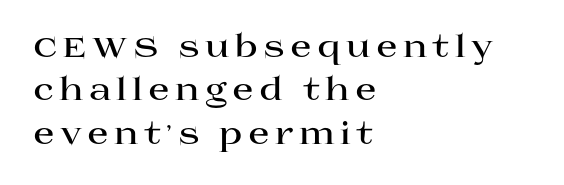
{"serif": "yes", "italic": "no", "bold": "yes", "weight": "bold", "width": "wide", "stroke_contrast": "high", "x_height": "large", "monospaced": "no", "underline": "no", "align": "left", "line_spacing": "normal", "line_spacing_ratio": 1.4, "glyph_px": 31}
